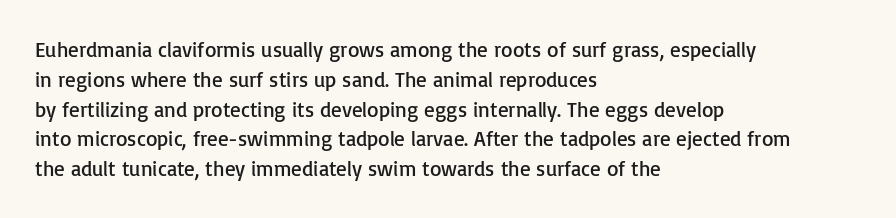
Q: Is the text bold? A: No.
Q: Is the text italic (slanted)? A: No, it is upright.
Q: Is the text underlined? A: No.
Q: How is the paragraph aligned? A: Left-aligned.
Q: Is the spacing between letters normal or unusually wide? A: Normal.
Q: Is the spacing between lines tight, normal or loose? A: Normal.
